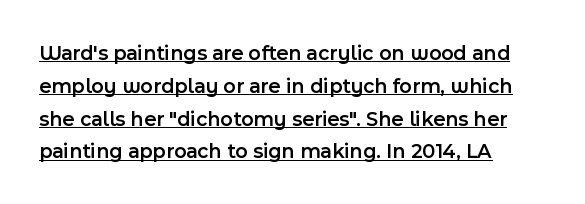
Underline: present. The rag falls on the right side of this text block. A fair bit of extra ink — the face is semibold, not bold. Interline gaps are of average width in this sample.
